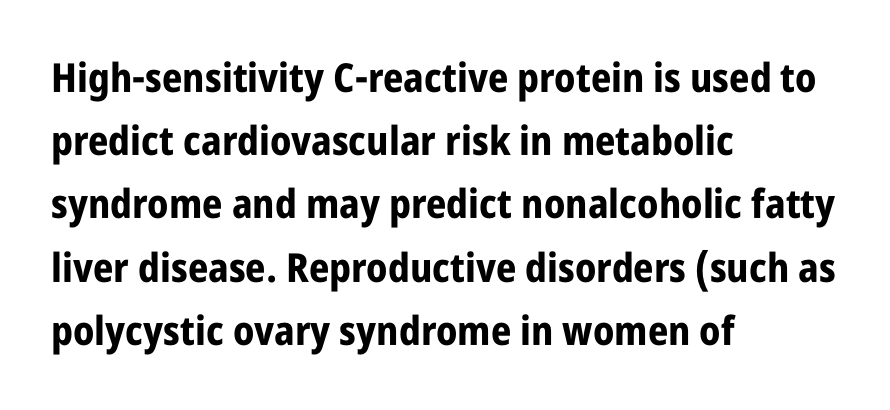
{"serif": "no", "italic": "no", "bold": "yes", "weight": "bold", "width": "condensed", "stroke_contrast": "low", "x_height": "large", "monospaced": "no", "underline": "no", "align": "left", "line_spacing": "normal", "line_spacing_ratio": 1.58, "letter_spacing": "normal", "letter_spacing_em": 0.0, "glyph_px": 40}
